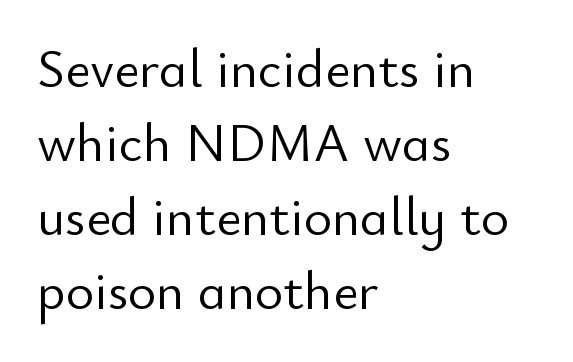
The image shows 54 px light sans-serif type, upright; set left-aligned, normal line spacing (1.37x), normal letter spacing, not underlined; low stroke contrast and a small x-height.
